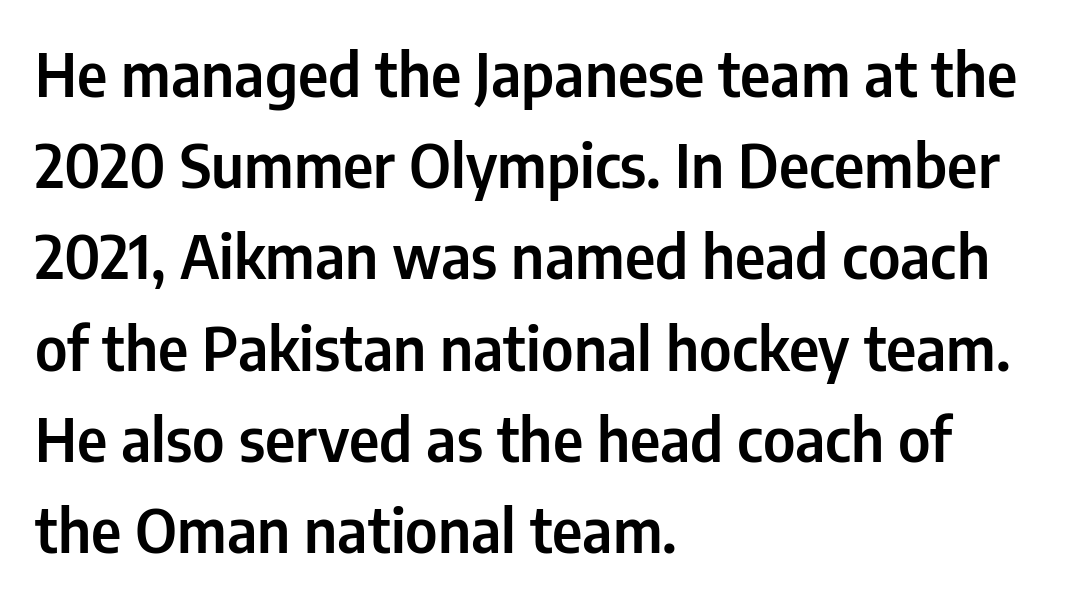
The font's upright variant was chosen for this text. Letters rest on an invisible, unmarked baseline. The paragraph shown leans on its left margin. This is sans-serif lettering, the kind often seen on screens and signage. Proportional: the letters do not fall into vertical columns. Letter spacing: default.
